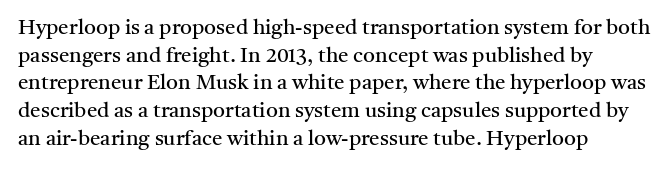
The image shows 21 px text type, upright; set left-aligned, normal line spacing (1.32x), normal letter spacing, not underlined.
